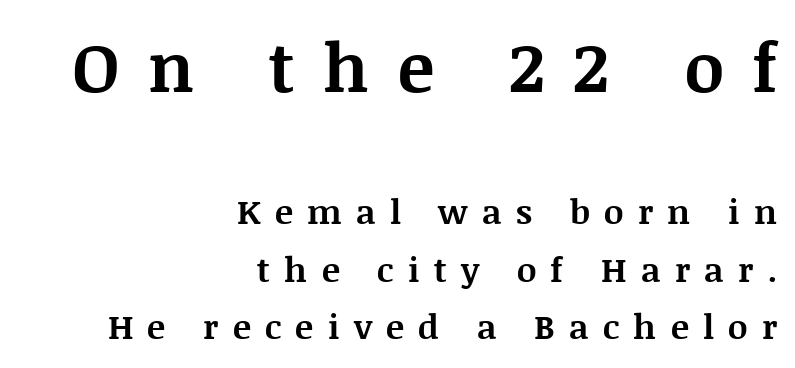
Q: Is the text bold? A: Yes.
Q: Is the text italic (slanted)? A: No, it is upright.
Q: Is the typeface a serif or a sans-serif typeface? A: Serif.
Q: Is the text underlined? A: No.
Q: How is the paragraph aligned? A: Right-aligned.
Q: Is the spacing between letters normal or unusually wide? A: Unusually wide.
Q: Is the spacing between lines tight, normal or loose? A: Normal.
Q: Which block of text is set in a larger size, the first (top) or the second (bottom)? A: The first (top) one.
Q: Width (condensed, normal, or wide)? A: Normal.
Q: Stroke contrast? A: Medium.
Q: x-height? A: Large.
Q: Monospaced? A: No.
